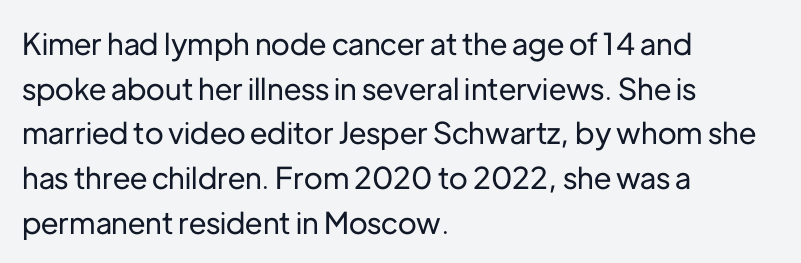
Does the copy run flush right? No — it runs flush left. A typesetter would call this leading conventional body-copy spacing. Lines of text with bare space underneath. The font family rendered here belongs to the sans-serif group. Varying glyph widths throughout — classic text-font behaviour.
